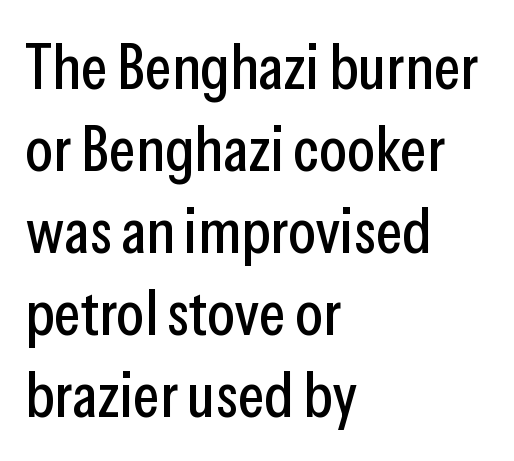
{"serif": "no", "italic": "no", "width": "condensed", "stroke_contrast": "low", "x_height": "medium", "monospaced": "no", "underline": "no", "align": "left", "line_spacing": "normal", "line_spacing_ratio": 1.28, "letter_spacing": "normal", "letter_spacing_em": 0.0, "glyph_px": 64}
